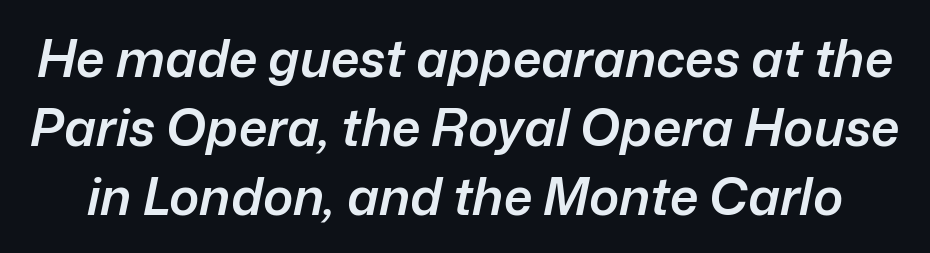
The image shows 51 px semibold type, italic (leaning right); set normal line spacing (1.35x), normal letter spacing, not underlined; low stroke contrast and a medium x-height.
